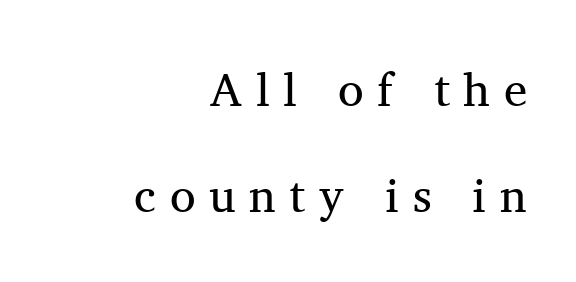
The image shows 47 px regular-weight serif type, upright; set right-aligned, loose line spacing (2.25x), unusually wide letter spacing (+0.29 em), not underlined; medium stroke contrast and a medium x-height.
